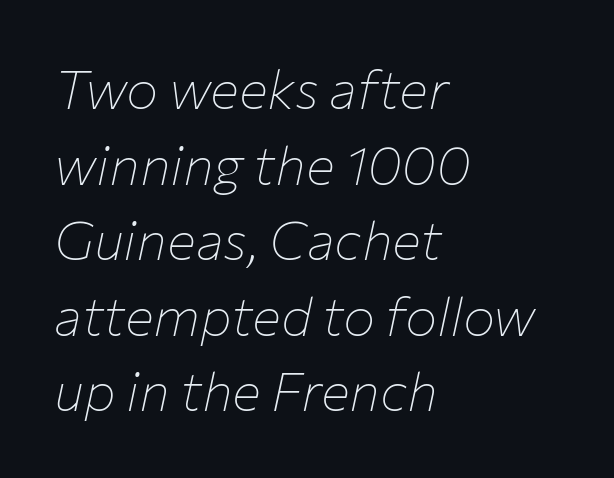
The image shows 54 px thin type, italic (leaning right); set left-aligned, normal line spacing (1.4x), normal letter spacing, not underlined; low stroke contrast and a medium x-height.
